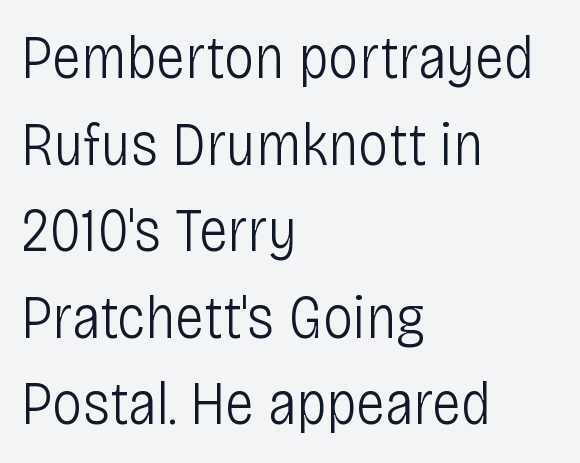
The image shows 61 px light, condensed sans-serif type, upright; set left-aligned, normal line spacing (1.42x), normal letter spacing, not underlined; low stroke contrast and a large x-height.
